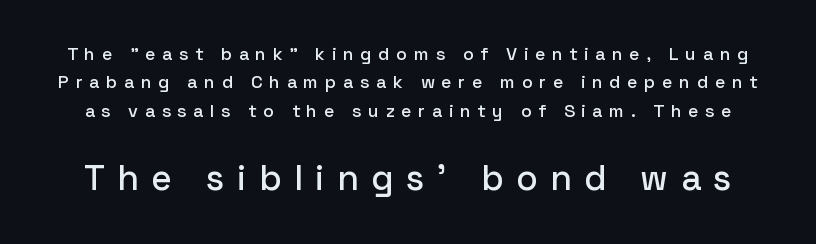
Q: Is the text italic (slanted)? A: No, it is upright.
Q: Is the typeface a serif or a sans-serif typeface? A: Sans-serif.
Q: Is the text underlined? A: No.
Q: Is the spacing between letters normal or unusually wide? A: Unusually wide.
Q: Is the spacing between lines tight, normal or loose? A: Normal.
Q: Which block of text is set in a larger size, the first (top) or the second (bottom)? A: The second (bottom) one.
Q: Width (condensed, normal, or wide)? A: Normal.
Q: Stroke contrast? A: Low.
Q: x-height? A: Medium.
Q: Monospaced? A: No.
